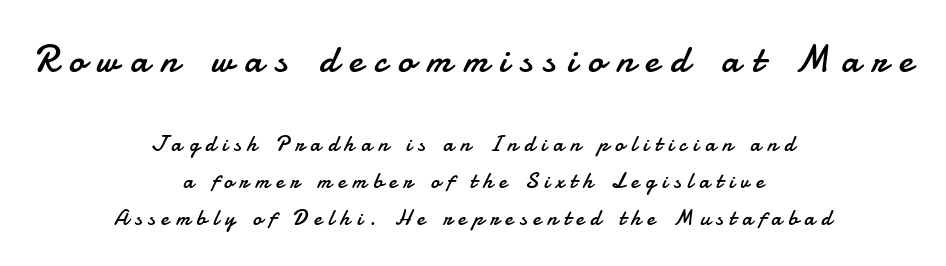
{"serif": "no", "bold": "no", "weight": "regular", "width": "normal", "stroke_contrast": "low", "x_height": "small", "monospaced": "no", "underline": "no", "align": "center", "line_spacing": "normal", "line_spacing_ratio": 1.67, "letter_spacing": "wide", "letter_spacing_em": 0.3, "larger_block": "first", "size_ratio": 1.77, "glyph_px": 39}
